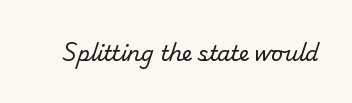
Students, note that the glyphs here touch the page at normal intervals. The typesetting does not lean heavy: it is not bold. Descender tails drop into unmarked territory.
